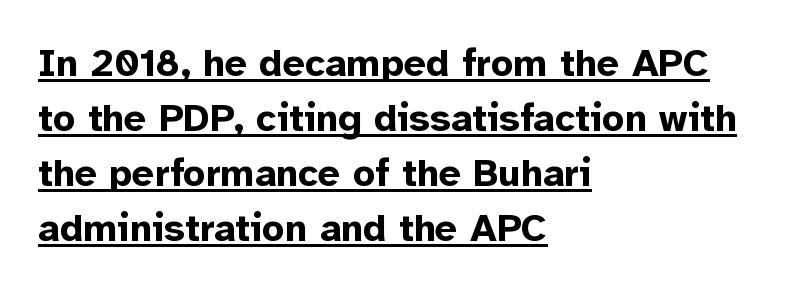
The leading is moderate, giving the passage an even texture. Teacher's note: observe the even left margin — that is flush-left alignment. Italic: no, the glyphs are upright roman. Students, observe the line beneath the letters — that is underlining. I'd call this a sans setting — the letters go barefoot.
